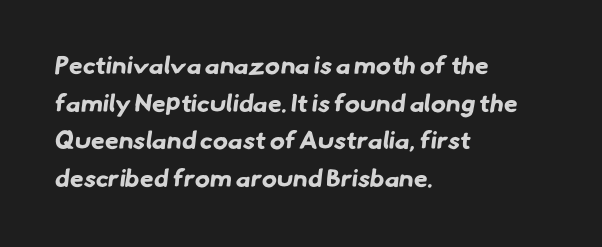
Compared with typical body copy, the letter spacing here is the same. Every row of glyphs begins at an identical x-position on the left. The block of text has a typical density, with ordinary space between rows. The sample has been set heavy, in full bold. Unmarked baselines from the first word to the last.
